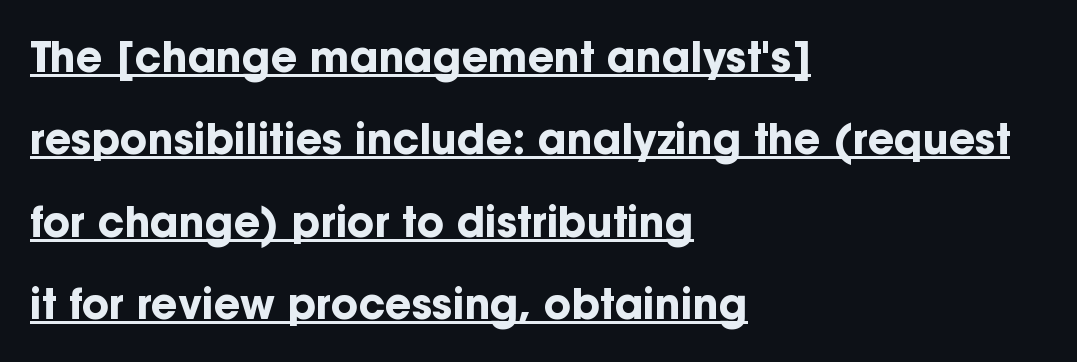
Italic: no, the glyphs are upright roman. Horizontally, the lines are justified to the leading edge only. Every letter is thick-stroked: bold, no question. Summary of vertical rhythm: relaxed, with wide interline spacing. The face used here is rendered with its standard letterfit. Beneath each row of characters lies a ruled line.
